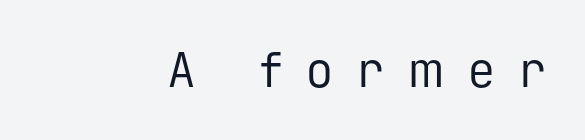
The image shows 48 px regular-weight sans-serif type, upright, monospaced; set right-aligned, unusually wide letter spacing (+0.46 em), not underlined; low stroke contrast and a medium x-height.
